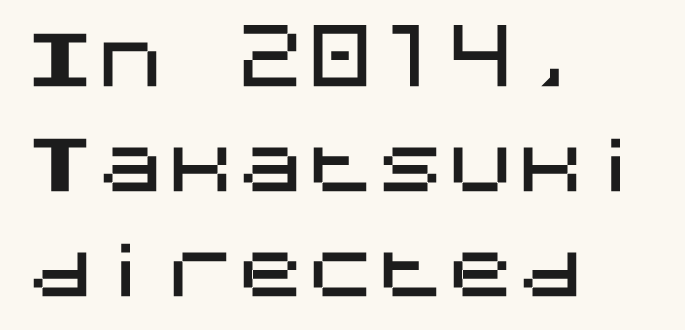
{"serif": "no", "italic": "no", "width": "normal", "stroke_contrast": "medium", "x_height": "large", "underline": "no", "align": "left", "line_spacing": "normal", "line_spacing_ratio": 1.5, "letter_spacing": "normal", "letter_spacing_em": 0.0, "glyph_px": 70}
